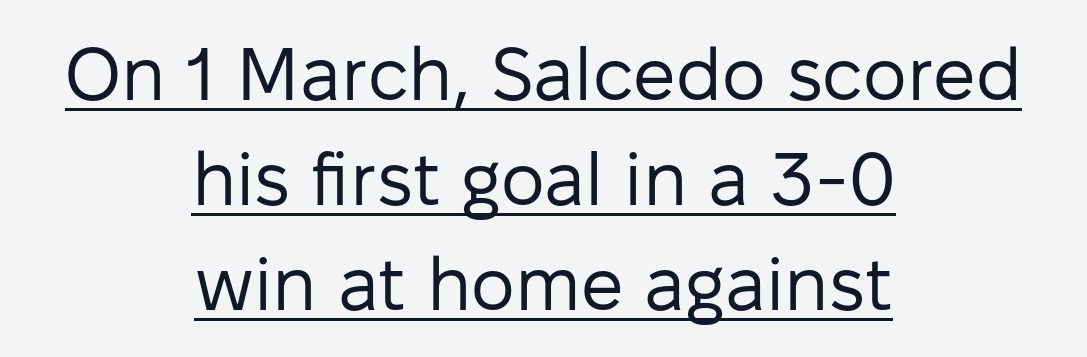
The image shows 75 px regular-weight sans-serif type, upright; set centered, normal line spacing (1.4x), normal letter spacing, underlined; low stroke contrast and a medium x-height.
